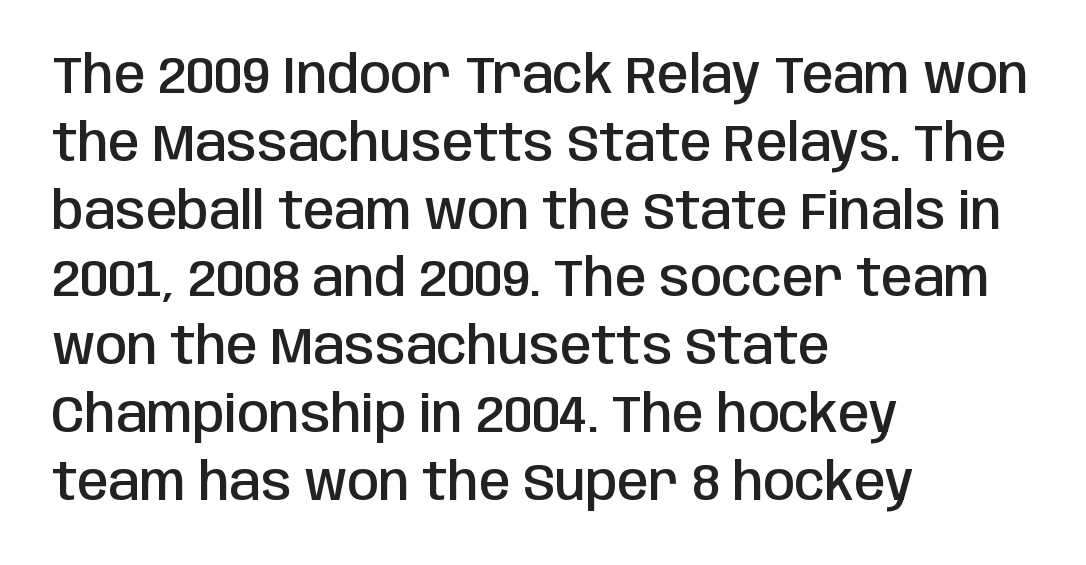
The image shows 51 px semibold, condensed sans-serif type, upright; set left-aligned, normal line spacing (1.33x), normal letter spacing, not underlined; low stroke contrast and a large x-height.
